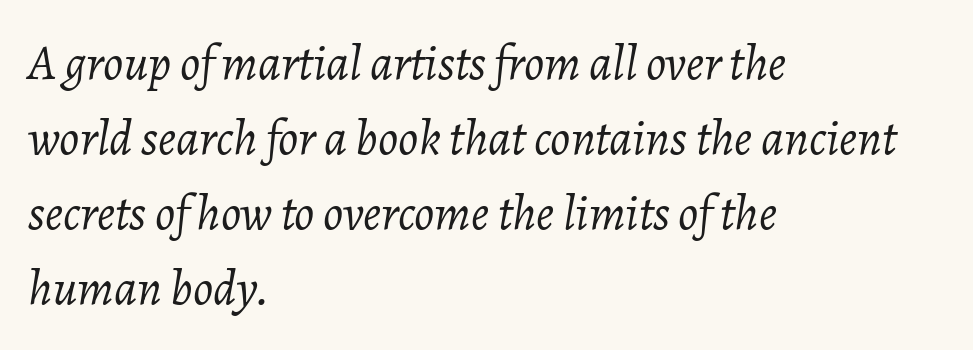
The image shows 50 px light type, italic (leaning right); set left-aligned, normal line spacing (1.5x), normal letter spacing, not underlined; low stroke contrast and a medium x-height.
